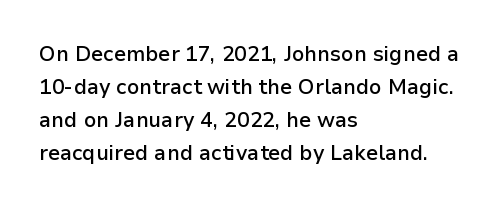
{"italic": "no", "bold": "semi", "underline": "no", "align": "left", "line_spacing": "normal", "line_spacing_ratio": 1.57, "letter_spacing": "normal", "letter_spacing_em": 0.0, "glyph_px": 21}
